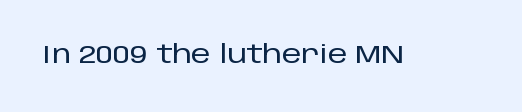
If you drew a line through each stem, it would be perfectly vertical. Characters follow at the spacing the type designer built in. The words here are not underlined.
